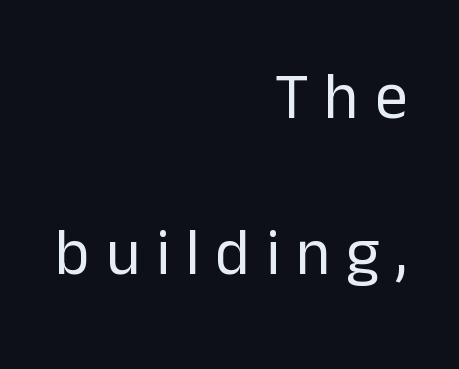
{"serif": "no", "italic": "no", "bold": "no", "weight": "regular", "width": "normal", "stroke_contrast": "low", "x_height": "medium", "monospaced": "no", "underline": "no", "align": "right", "line_spacing": "loose", "line_spacing_ratio": 2.4, "letter_spacing": "wide", "letter_spacing_em": 0.24, "glyph_px": 65}
